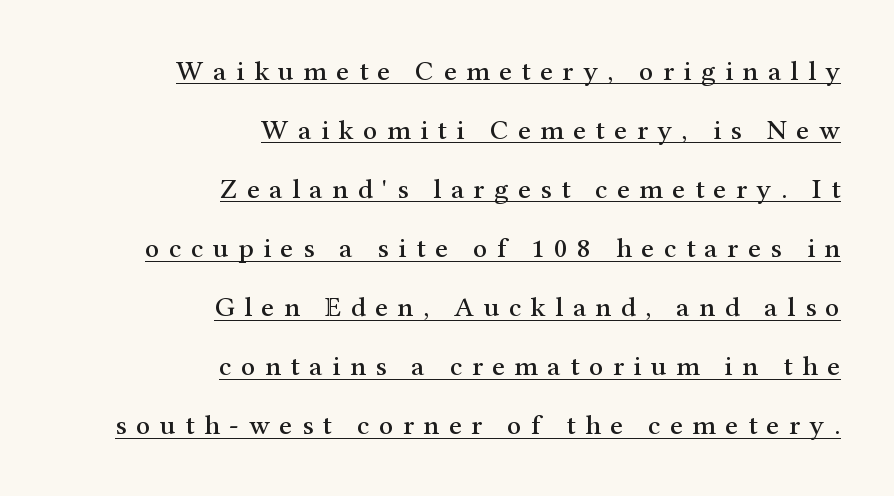
The image shows 28 px serif type, upright; set right-aligned, loose line spacing (2.11x), unusually wide letter spacing (+0.34 em), underlined; medium stroke contrast and a medium x-height.
